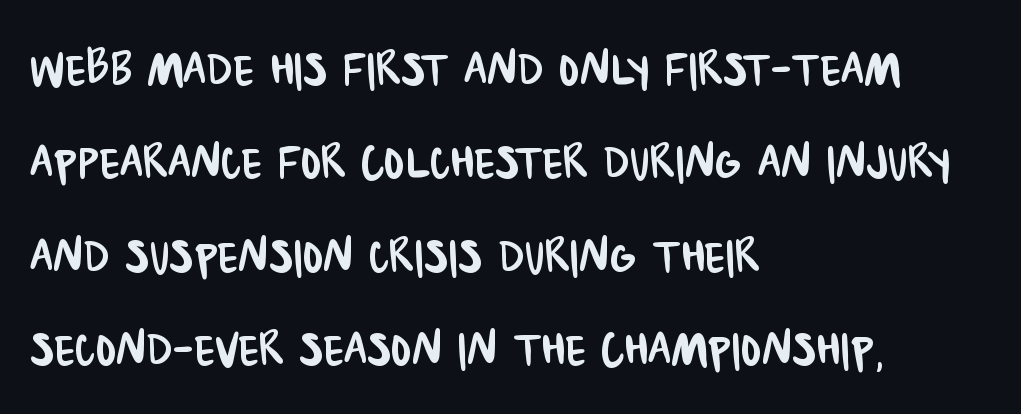
{"serif": "no", "width": "condensed", "stroke_contrast": "low", "x_height": "large", "monospaced": "no", "underline": "no", "align": "left", "line_spacing": "normal", "line_spacing_ratio": 1.53, "letter_spacing": "normal", "letter_spacing_em": 0.0, "glyph_px": 61}
